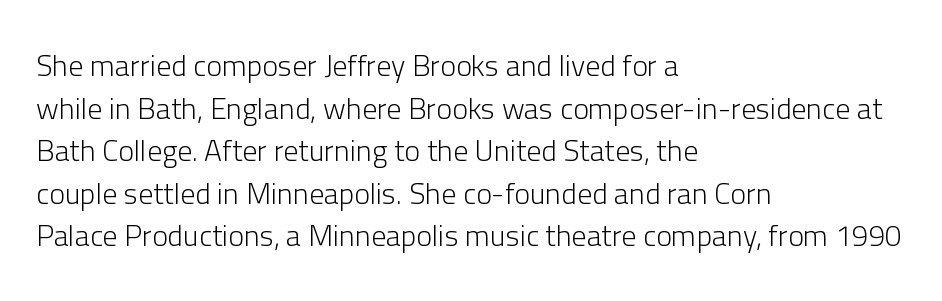
The image shows 30 px light sans-serif type, upright; set left-aligned, normal line spacing (1.42x), normal letter spacing, not underlined; low stroke contrast and a medium x-height.
